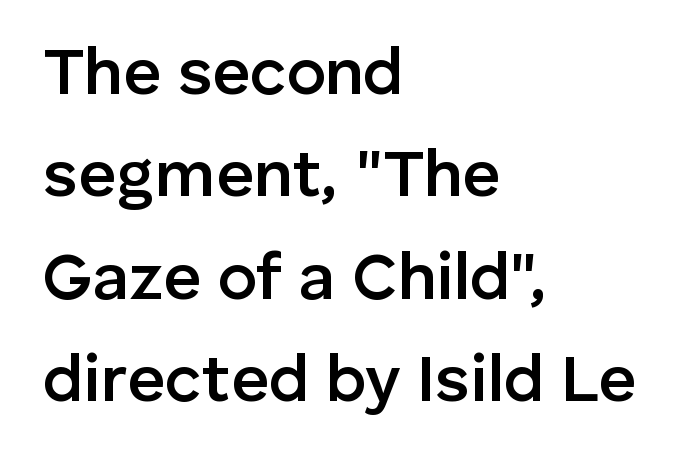
{"serif": "no", "italic": "no", "bold": "semi", "weight": "semibold", "width": "normal", "stroke_contrast": "low", "x_height": "medium", "monospaced": "no", "underline": "no", "align": "left", "line_spacing": "normal", "line_spacing_ratio": 1.55, "letter_spacing": "normal", "letter_spacing_em": 0.0, "glyph_px": 66}
